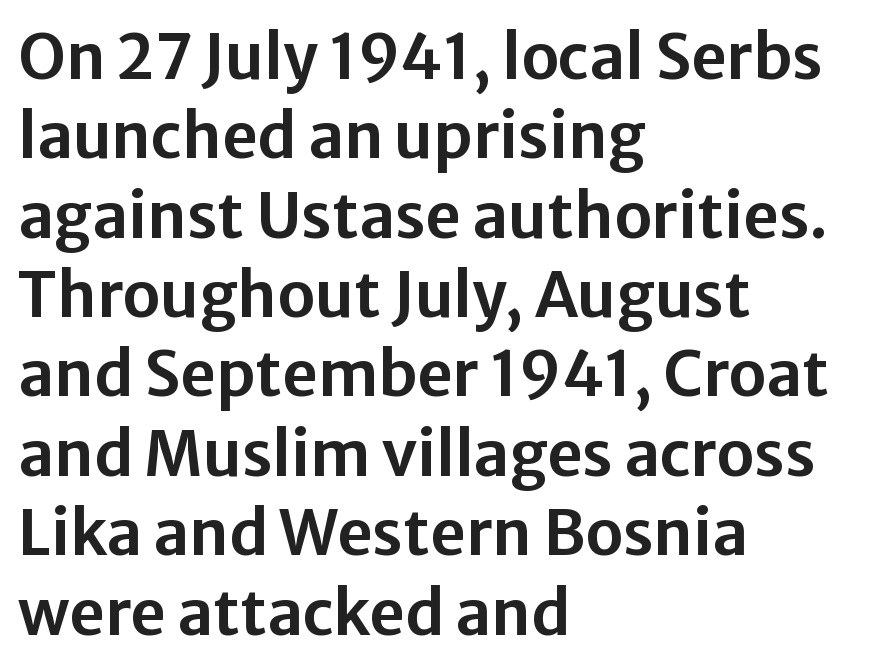
Regular leading. The space beneath each line is pristine and unruled. Style check: upright. Observe the ordinary spacing: letters are neighbours, not strangers. Visually the block forms a straight wall on the left and a jagged coastline on the right.
